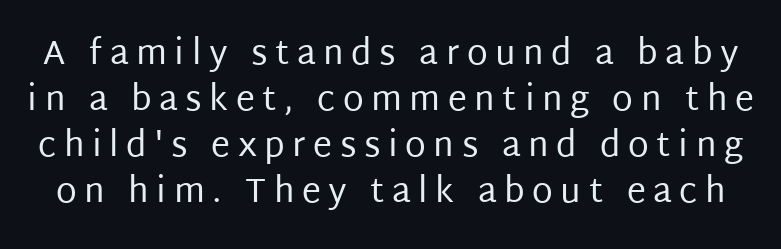
Q: Is the text bold? A: No.
Q: Is the text italic (slanted)? A: No, it is upright.
Q: Is the typeface a serif or a sans-serif typeface? A: Sans-serif.
Q: Is the text underlined? A: No.
Q: Is the spacing between letters normal or unusually wide? A: Unusually wide.
Q: Is the spacing between lines tight, normal or loose? A: Normal.
Q: Width (condensed, normal, or wide)? A: Normal.
Q: Stroke contrast? A: Low.
Q: x-height? A: Large.
Q: Monospaced? A: No.
